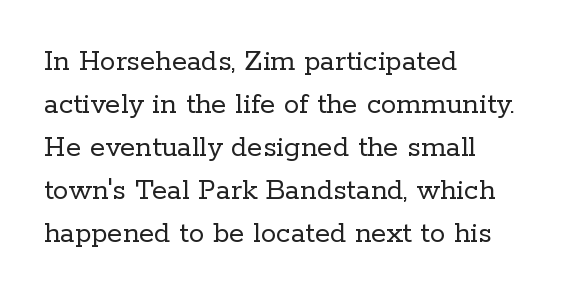
The image shows 31 px regular-weight serif type, upright; set left-aligned, normal line spacing (1.39x), normal letter spacing, not underlined; low stroke contrast and a medium x-height.
